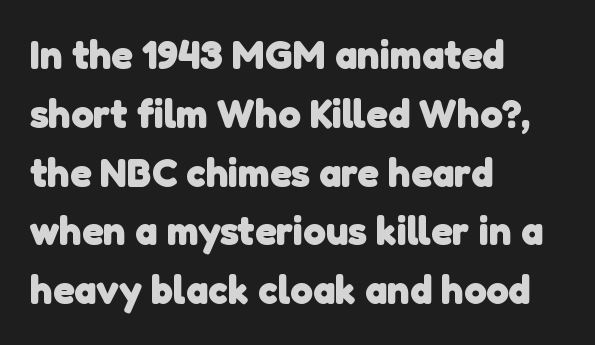
Q: Is the text bold? A: Yes.
Q: Is the typeface a serif or a sans-serif typeface? A: Sans-serif.
Q: Is the text underlined? A: No.
Q: How is the paragraph aligned? A: Left-aligned.
Q: Is the spacing between letters normal or unusually wide? A: Normal.
Q: Is the spacing between lines tight, normal or loose? A: Normal.
Q: Width (condensed, normal, or wide)? A: Normal.
Q: Stroke contrast? A: Low.
Q: x-height? A: Medium.
Q: Monospaced? A: No.
